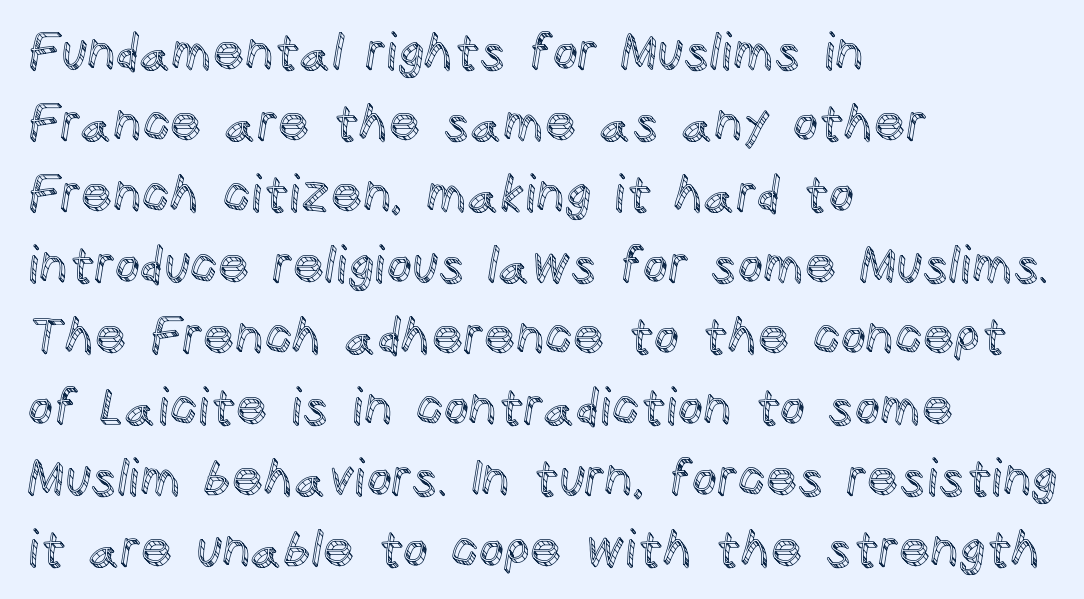
The image shows 50 px text type; set left-aligned, normal line spacing (1.42x), normal letter spacing, not underlined; a large x-height.
